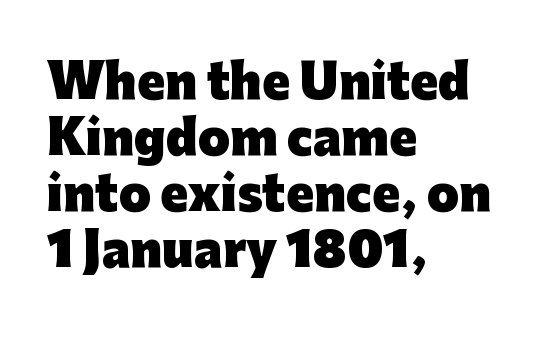
The image shows 46 px heavy sans-serif type, upright; set left-aligned, line spacing 1.22x, normal letter spacing, not underlined; low stroke contrast and a medium x-height.
